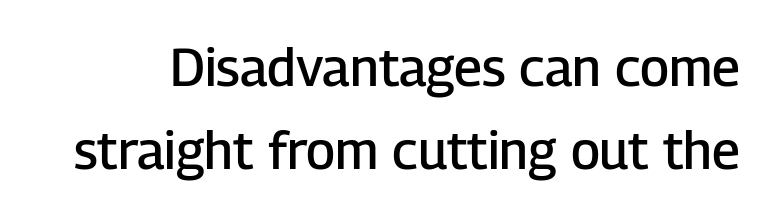
{"serif": "no", "italic": "no", "bold": "semi", "weight": "semibold", "width": "normal", "stroke_contrast": "low", "x_height": "medium", "monospaced": "no", "underline": "no", "line_spacing": "normal", "line_spacing_ratio": 1.6, "letter_spacing": "normal", "letter_spacing_em": 0.0, "glyph_px": 52}
